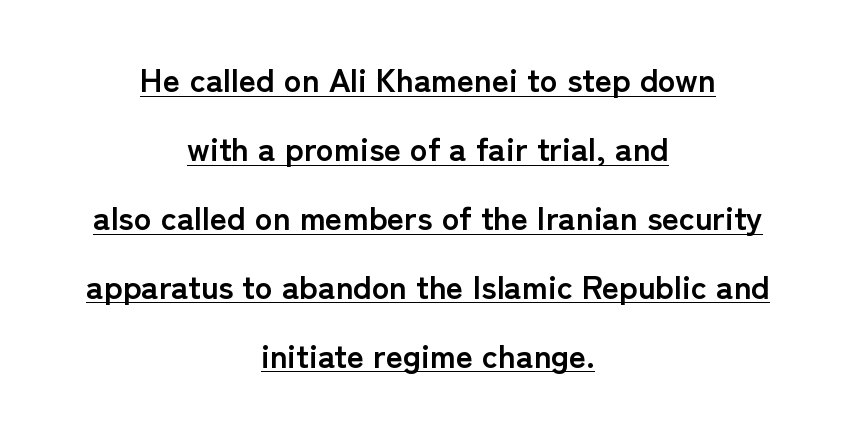
Q: Is the text bold? A: Yes.
Q: Is the text italic (slanted)? A: No, it is upright.
Q: Is the typeface a serif or a sans-serif typeface? A: Sans-serif.
Q: Is the text underlined? A: Yes.
Q: How is the paragraph aligned? A: Centered.
Q: Is the spacing between letters normal or unusually wide? A: Normal.
Q: Is the spacing between lines tight, normal or loose? A: Loose.
Q: Width (condensed, normal, or wide)? A: Normal.
Q: Stroke contrast? A: Low.
Q: x-height? A: Medium.
Q: Monospaced? A: No.
